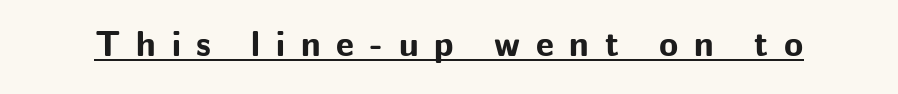
The image shows 35 px bold sans-serif type, upright; set unusually wide letter spacing (+0.45 em), underlined; low stroke contrast and a medium x-height.
